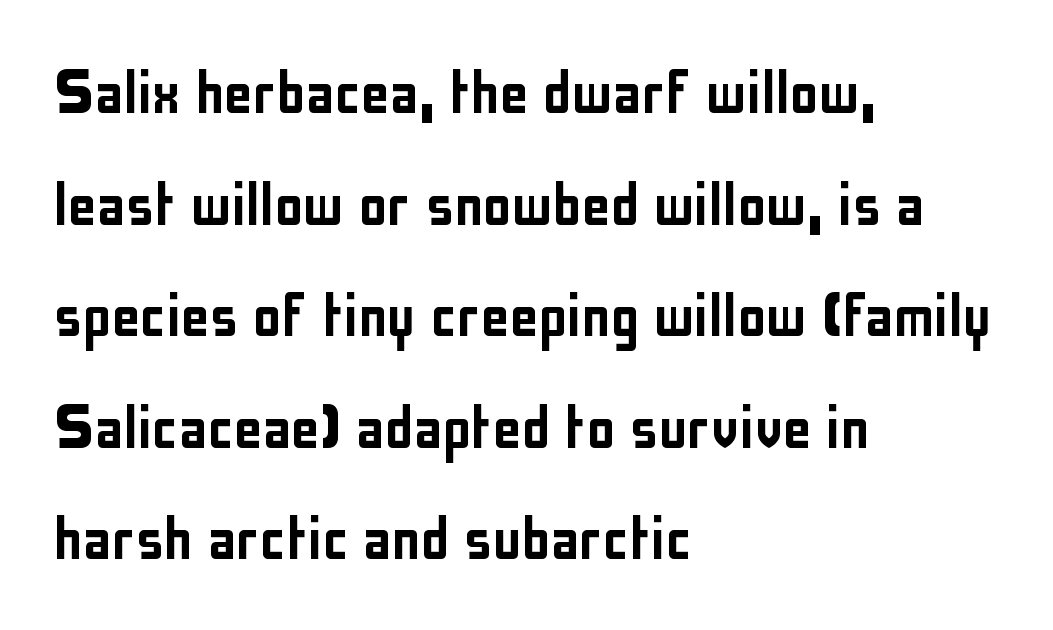
Q: Is the text italic (slanted)? A: No, it is upright.
Q: Is the typeface a serif or a sans-serif typeface? A: Sans-serif.
Q: Is the text underlined? A: No.
Q: How is the paragraph aligned? A: Left-aligned.
Q: Is the spacing between letters normal or unusually wide? A: Normal.
Q: Is the spacing between lines tight, normal or loose? A: Normal.
Q: Width (condensed, normal, or wide)? A: Condensed.
Q: Stroke contrast? A: Low.
Q: x-height? A: Medium.
Q: Monospaced? A: No.
